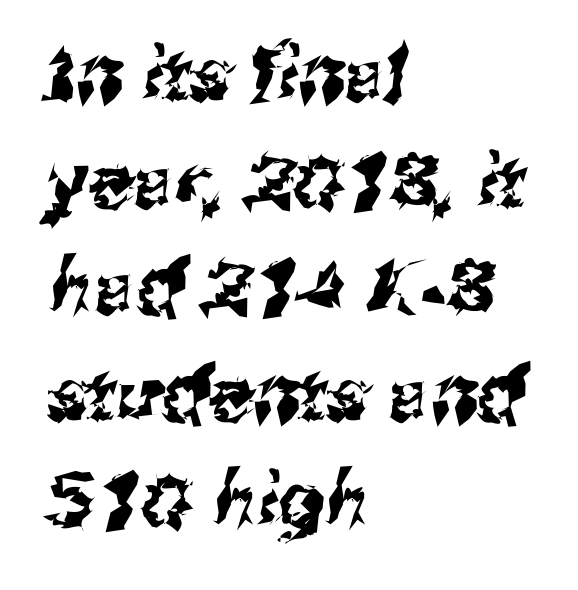
Descenders hang freely into open space. Notice how descenders clear the ascenders below comfortably — that's standard leading. Here the designer chose a conventional face with non-uniform glyph widths. What stands out about the letter spacing? Nothing — it is the standard amount.
